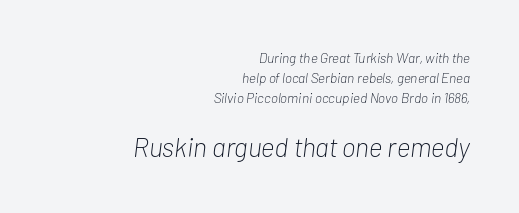
Q: Is the text bold? A: No.
Q: Is the text italic (slanted)? A: Yes, it leans right by about 7 degrees.
Q: Is the text underlined? A: No.
Q: How is the paragraph aligned? A: Right-aligned.
Q: Is the spacing between letters normal or unusually wide? A: Normal.
Q: Is the spacing between lines tight, normal or loose? A: Normal.
Q: Which block of text is set in a larger size, the first (top) or the second (bottom)? A: The second (bottom) one.
